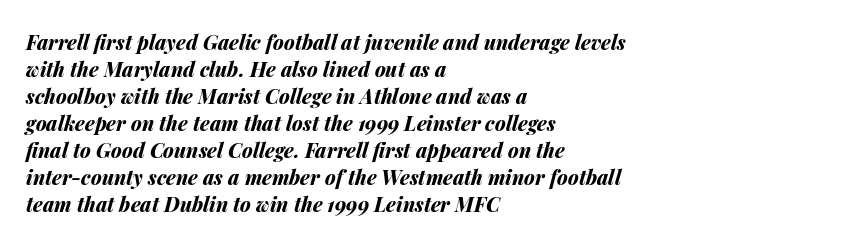
Inter-character spacing is left at the font's built-in metrics. Short and long lines alike share a common starting point at left. Honestly, the row spacing looks completely unremarkable. Style check: oblique. The letters are bold, with thick, heavy strokes.
